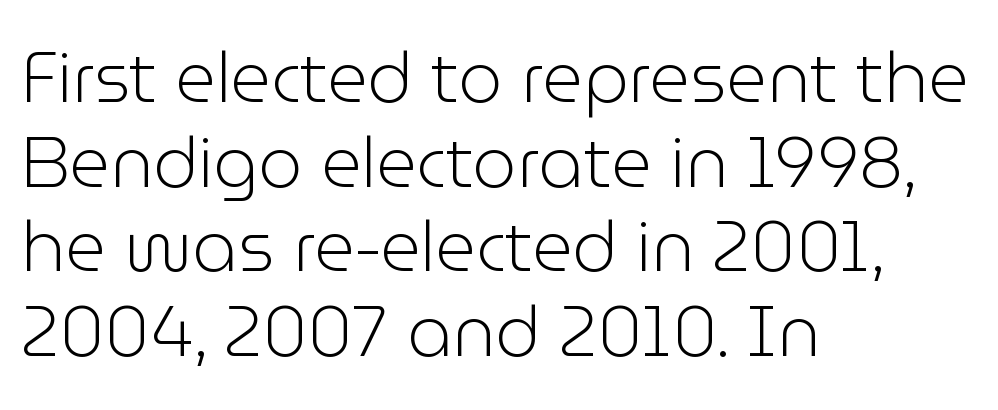
The image shows 70 px light sans-serif type, upright; set left-aligned, line spacing 1.21x, normal letter spacing, not underlined; low stroke contrast and a medium x-height.
